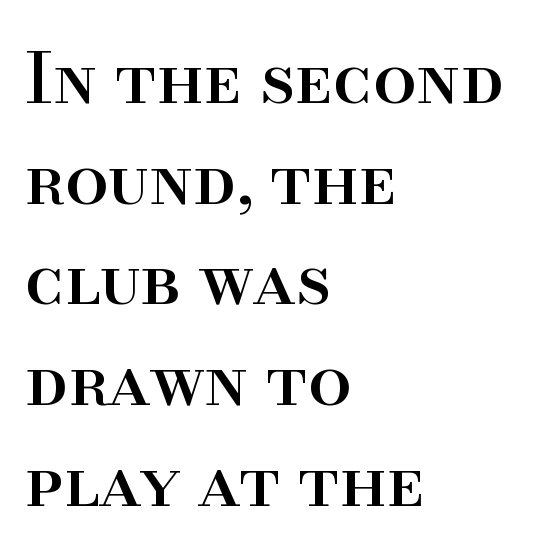
Students, note that the glyphs here touch the page at normal intervals. You can tell it's not italic because the verticals are truly vertical. This rendering features lettering with no underline. The designer left line spacing at the default. Here the designer chose a conventional face with non-uniform glyph widths.
